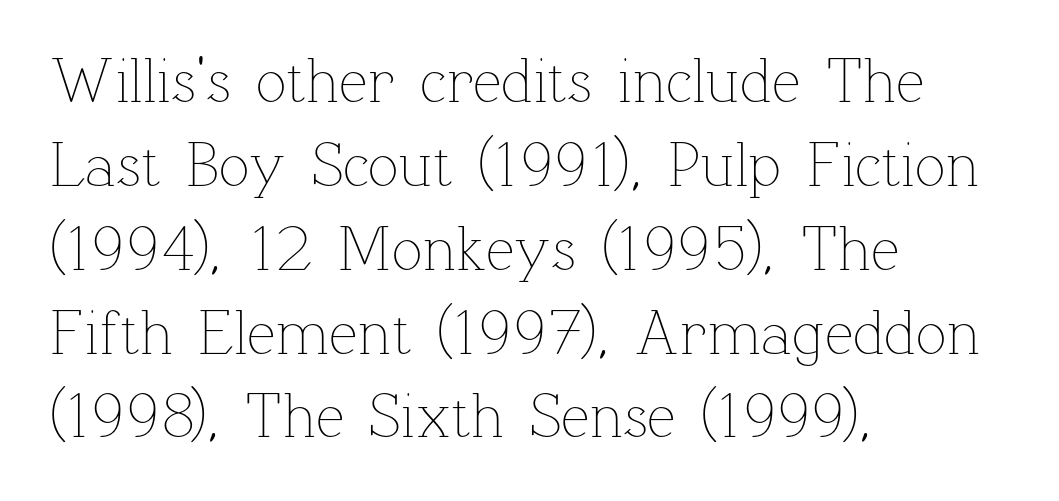
{"italic": "no", "bold": "no", "weight": "thin", "width": "normal", "stroke_contrast": "low", "x_height": "medium", "monospaced": "no", "underline": "no", "align": "left", "line_spacing": "normal", "line_spacing_ratio": 1.31, "letter_spacing": "normal", "letter_spacing_em": 0.0, "glyph_px": 64}
